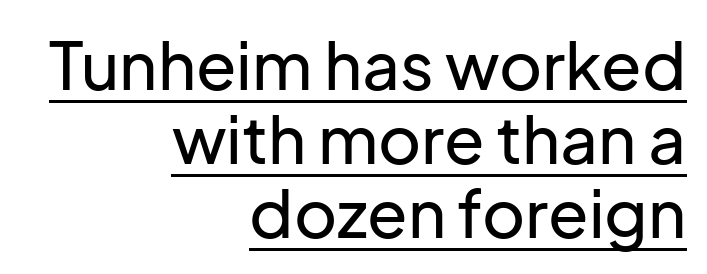
{"serif": "no", "italic": "no", "width": "normal", "stroke_contrast": "low", "x_height": "medium", "monospaced": "no", "underline": "yes", "align": "right", "line_spacing": "tight", "line_spacing_ratio": 1.12, "letter_spacing": "normal", "letter_spacing_em": 0.0, "glyph_px": 66}
